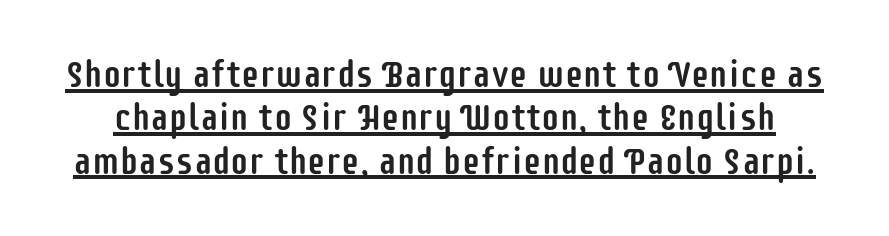
The image shows 37 px condensed sans-serif type, upright; set line spacing 1.17x, normal letter spacing, underlined; low stroke contrast and a large x-height.
